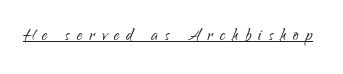
Q: Is the text bold? A: No.
Q: Is the text italic (slanted)? A: Yes.
Q: Is the text underlined? A: Yes.
Q: Is the spacing between letters normal or unusually wide? A: Unusually wide.
